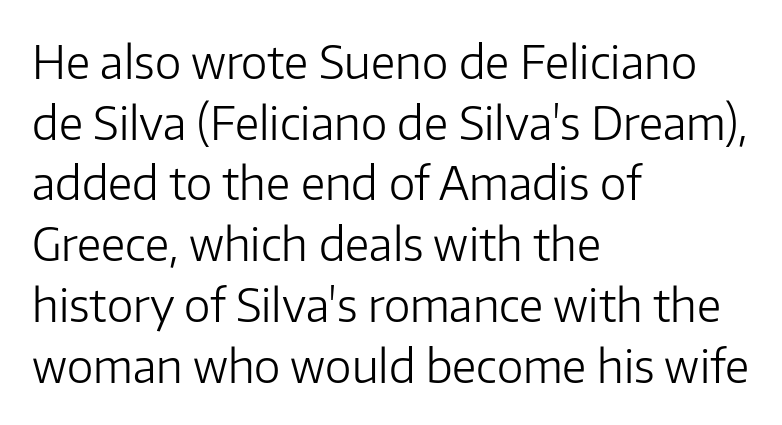
{"serif": "no", "italic": "no", "bold": "no", "weight": "light", "width": "normal", "stroke_contrast": "low", "x_height": "medium", "monospaced": "no", "underline": "no", "align": "left", "line_spacing": "normal", "line_spacing_ratio": 1.35, "letter_spacing": "normal", "letter_spacing_em": 0.0, "glyph_px": 45}
